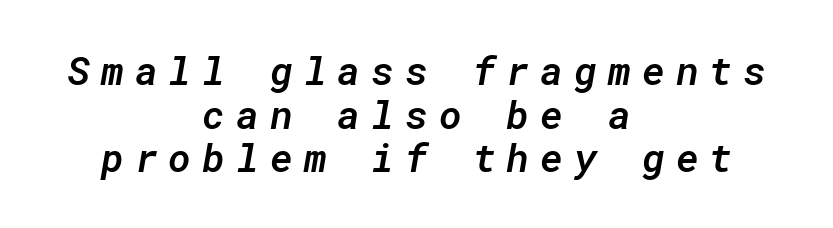
Q: Is the text bold? A: Semi-bold.
Q: Is the text italic (slanted)? A: Yes, it leans right by about 10 degrees.
Q: Is the text underlined? A: No.
Q: How is the paragraph aligned? A: Centered.
Q: Is the spacing between letters normal or unusually wide? A: Unusually wide.
Q: Is the spacing between lines tight, normal or loose? A: Tight.
Q: Width (condensed, normal, or wide)? A: Normal.
Q: Stroke contrast? A: Low.
Q: x-height? A: Medium.
Q: Monospaced? A: Yes.
